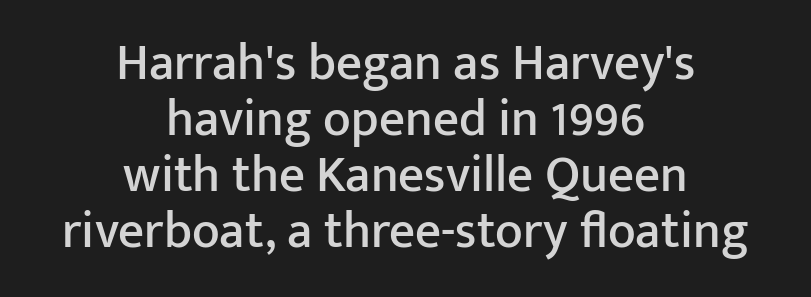
Q: Is the text italic (slanted)? A: No, it is upright.
Q: Is the typeface a serif or a sans-serif typeface? A: Sans-serif.
Q: Is the text underlined? A: No.
Q: How is the paragraph aligned? A: Centered.
Q: Is the spacing between letters normal or unusually wide? A: Normal.
Q: Is the spacing between lines tight, normal or loose? A: Tight.
Q: Width (condensed, normal, or wide)? A: Normal.
Q: Stroke contrast? A: Low.
Q: x-height? A: Medium.
Q: Monospaced? A: No.
